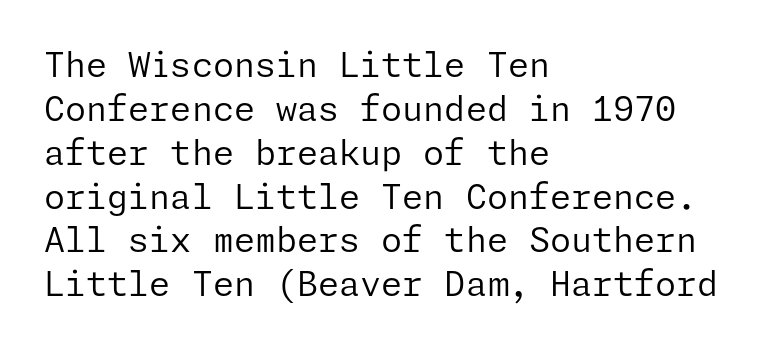
{"serif": "no", "italic": "no", "bold": "no", "weight": "regular", "width": "normal", "stroke_contrast": "low", "x_height": "medium", "underline": "no", "align": "left", "line_spacing": "normal", "line_spacing_ratio": 1.29, "letter_spacing": "normal", "letter_spacing_em": 0.0, "glyph_px": 34}
